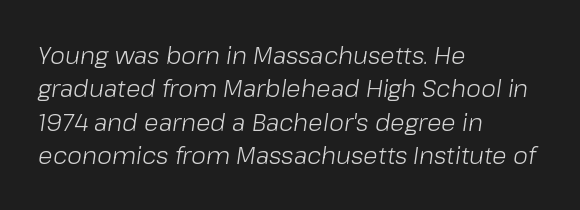
{"italic": "yes", "lean": "right", "slant_degrees": 8, "bold": "no", "underline": "no", "align": "left", "line_spacing": "normal", "line_spacing_ratio": 1.39, "letter_spacing": "normal", "letter_spacing_em": 0.0, "glyph_px": 24}
